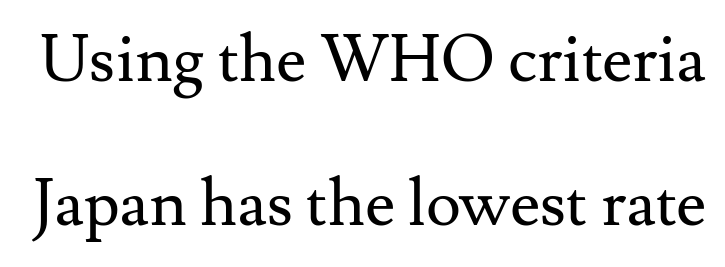
{"serif": "yes", "italic": "no", "bold": "no", "weight": "regular", "width": "normal", "stroke_contrast": "medium", "x_height": "small", "monospaced": "no", "underline": "no", "line_spacing": "loose", "line_spacing_ratio": 2.18, "letter_spacing": "normal", "letter_spacing_em": 0.0, "glyph_px": 66}
